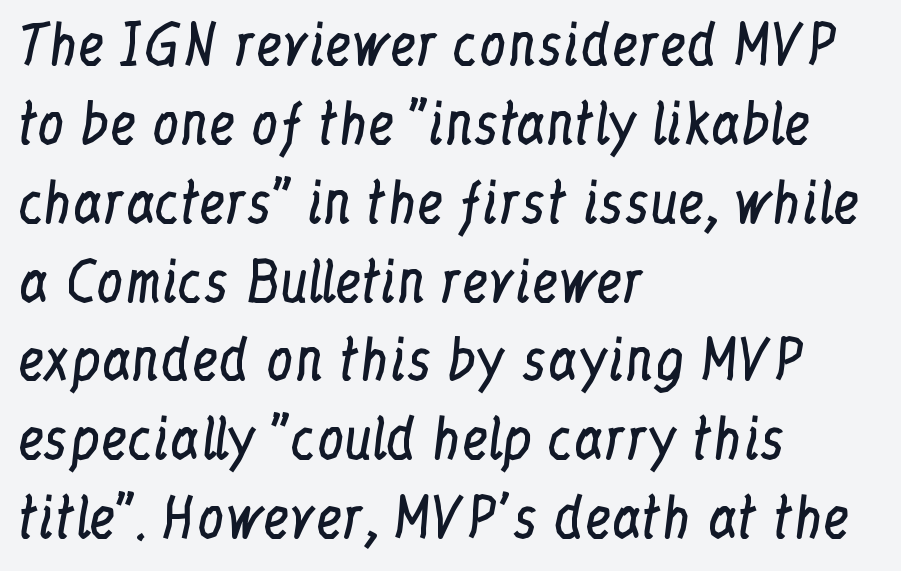
The image shows 54 px regular-weight, condensed serif type; set left-aligned, normal line spacing (1.46x), normal letter spacing, not underlined; low stroke contrast and a medium x-height.
